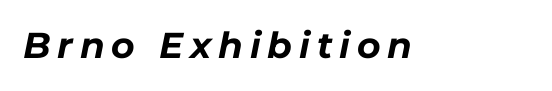
Check under the words: just untouched page. The glyphs look as if they've been sheared to an angle. Does the weight exceed regular? Yes, all the way to bold. Each letter keeps its own natural width here, so spacing adapts to shape.
